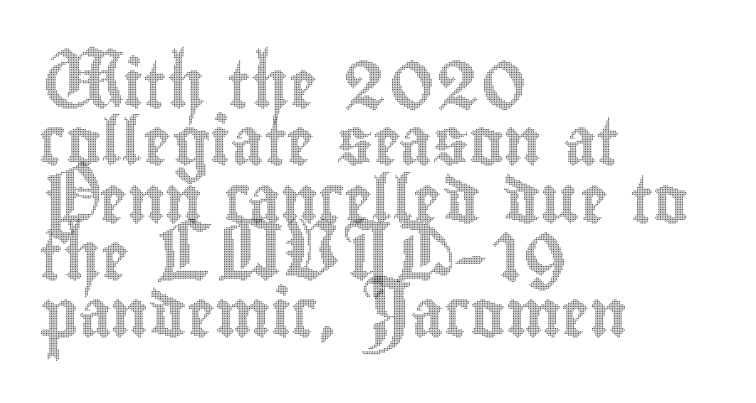
Q: Is the text italic (slanted)? A: No, it is upright.
Q: Is the text underlined? A: No.
Q: How is the paragraph aligned? A: Left-aligned.
Q: Is the spacing between letters normal or unusually wide? A: Normal.
Q: Width (condensed, normal, or wide)? A: Condensed.
Q: x-height? A: Small.
Q: Monospaced? A: No.
